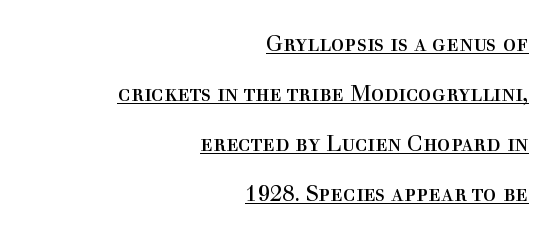
Stroke thickness stays within the range of a standard reading face or lighter. The rendering keeps characters at their native spacing. Like a heading marked for emphasis, these lines bear an underscore. Style check: upright.
